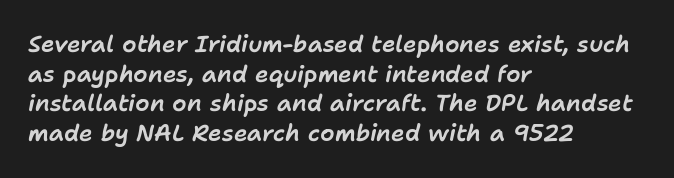
{"italic": "yes", "lean": "right", "slant_degrees": 11, "underline": "no", "align": "left", "line_spacing": "normal", "line_spacing_ratio": 1.29, "letter_spacing": "normal", "letter_spacing_em": 0.0, "glyph_px": 23}
